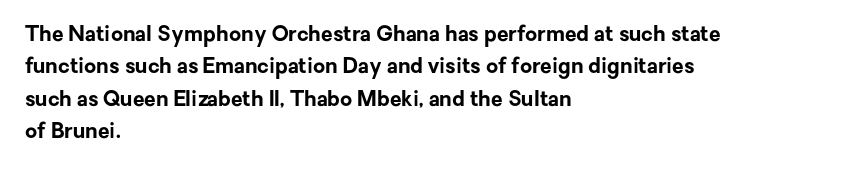
{"italic": "no", "bold": "yes", "underline": "no", "align": "left", "line_spacing": "normal", "line_spacing_ratio": 1.54, "letter_spacing": "normal", "letter_spacing_em": 0.0, "glyph_px": 21}
